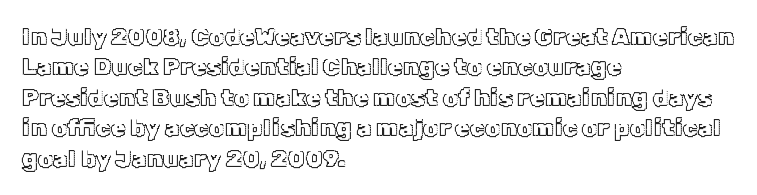
{"italic": "no", "underline": "no", "align": "left", "line_spacing": "normal", "line_spacing_ratio": 1.27, "letter_spacing": "normal", "letter_spacing_em": 0.0, "glyph_px": 24}
